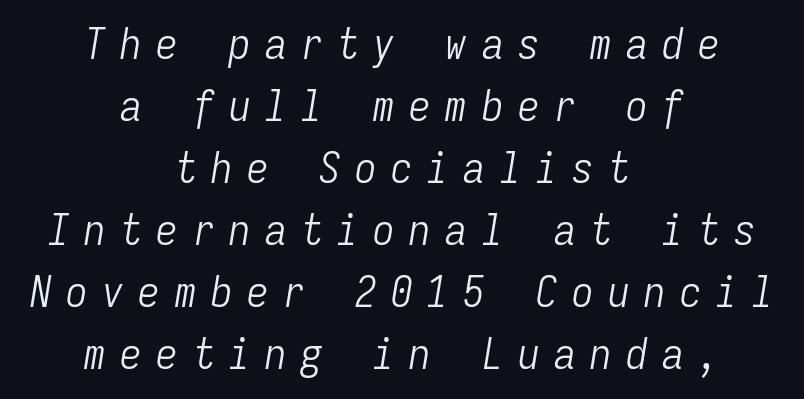
The image shows 43 px light, condensed type, italic (leaning right), monospaced; set centered, normal line spacing (1.44x), unusually wide letter spacing (+0.34 em), not underlined; low stroke contrast and a medium x-height.
